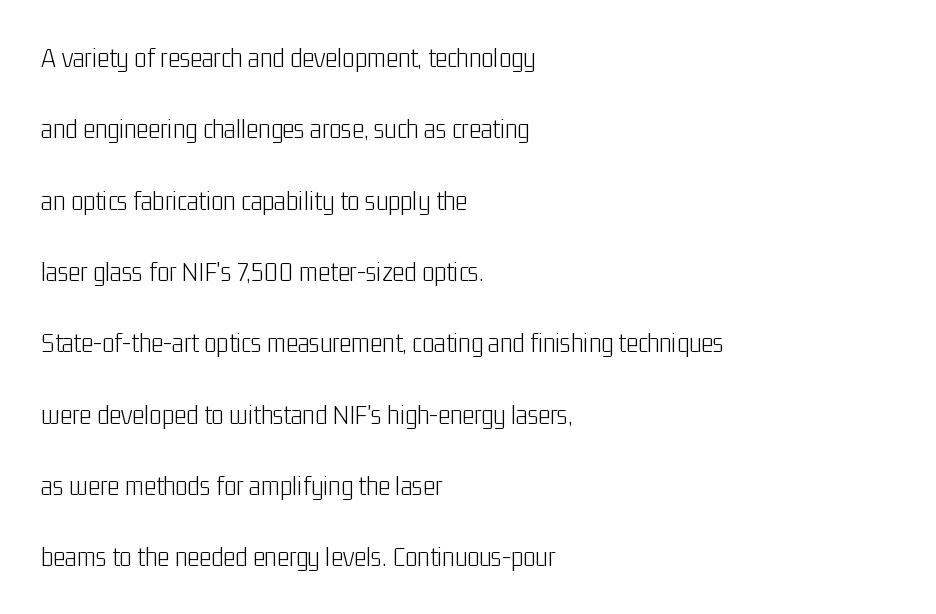
{"serif": "no", "italic": "no", "bold": "no", "weight": "light", "width": "condensed", "stroke_contrast": "low", "x_height": "medium", "monospaced": "no", "underline": "no", "align": "left", "line_spacing": "loose", "line_spacing_ratio": 2.46, "letter_spacing": "normal", "letter_spacing_em": 0.0, "glyph_px": 29}
